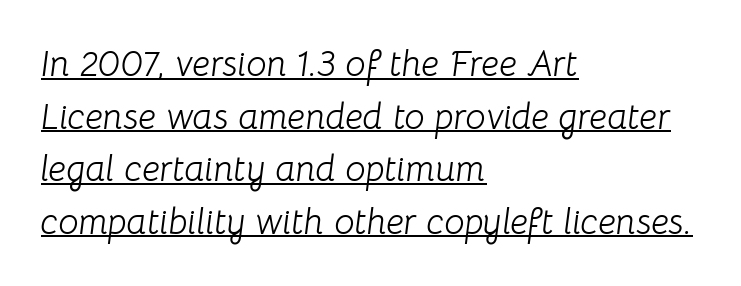
Q: Is the text bold? A: No.
Q: Is the text italic (slanted)? A: Yes, it leans right by about 8 degrees.
Q: Is the text underlined? A: Yes.
Q: How is the paragraph aligned? A: Left-aligned.
Q: Is the spacing between letters normal or unusually wide? A: Normal.
Q: Is the spacing between lines tight, normal or loose? A: Normal.
Q: Width (condensed, normal, or wide)? A: Normal.
Q: Stroke contrast? A: Low.
Q: x-height? A: Medium.
Q: Monospaced? A: No.
